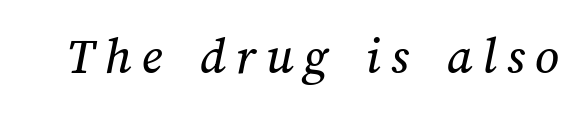
Q: Is the text underlined? A: No.
Q: Width (condensed, normal, or wide)? A: Normal.
Q: Stroke contrast? A: Medium.
Q: x-height? A: Medium.
Q: Monospaced? A: No.
